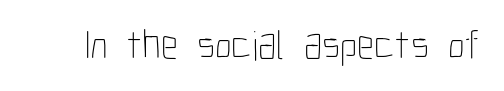
Is this a fixed-width face? No — the glyphs have proportional, varying widths. Observe the ordinary spacing: letters are neighbours, not strangers. Quick note: not italic, upright. Summary of weight: not heavy and not bold.
